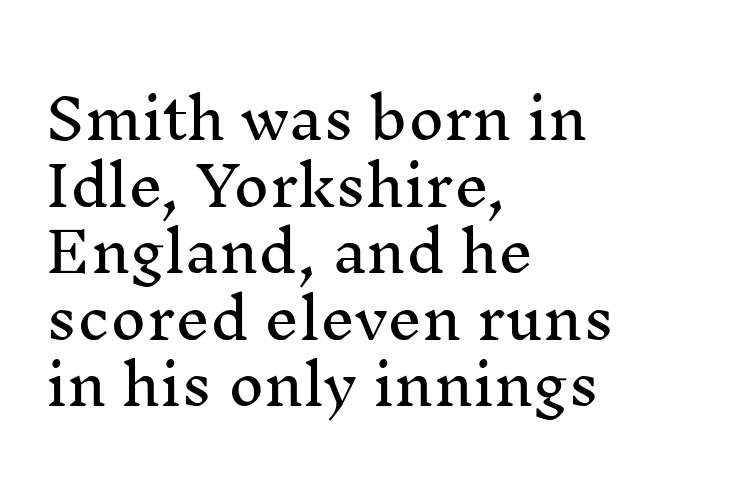
The image shows 55 px serif type, upright; set left-aligned, line spacing 1.21x, normal letter spacing, not underlined; medium stroke contrast and a medium x-height.
